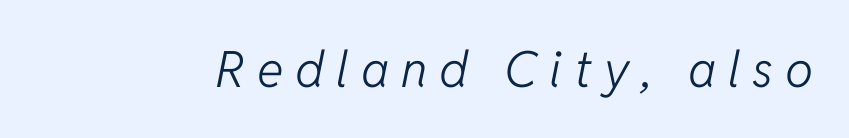
The image shows 50 px light type, italic (leaning right); set unusually wide letter spacing (+0.24 em), not underlined; low stroke contrast and a medium x-height.
